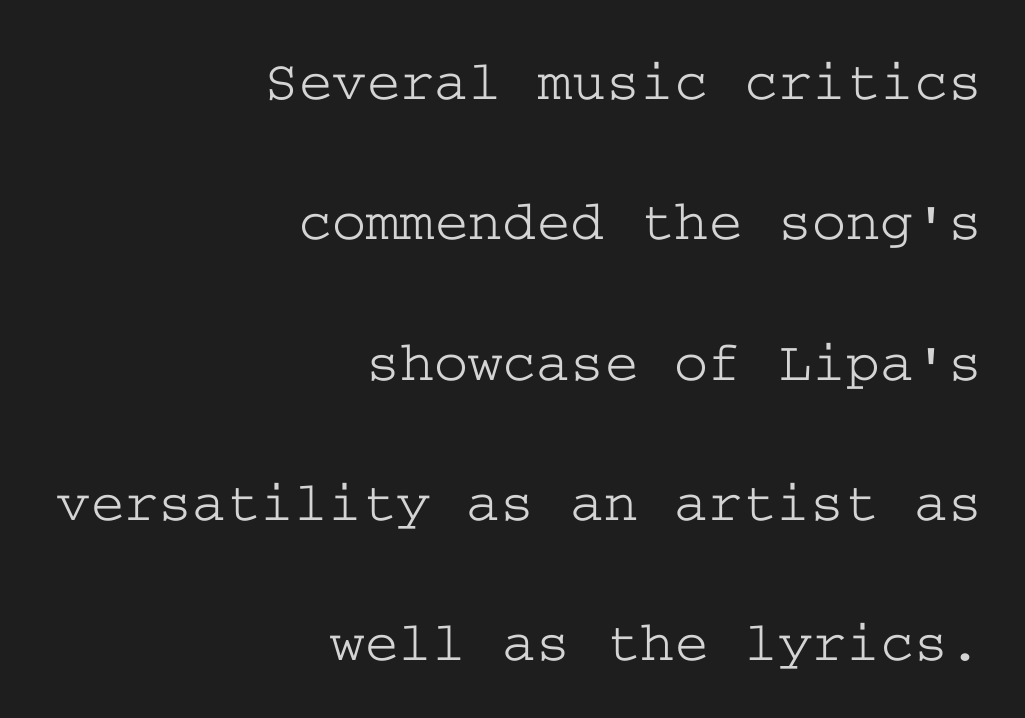
The image shows 58 px wide serif type, upright; set right-aligned, loose line spacing (2.42x), normal letter spacing, not underlined; low stroke contrast and a medium x-height.
